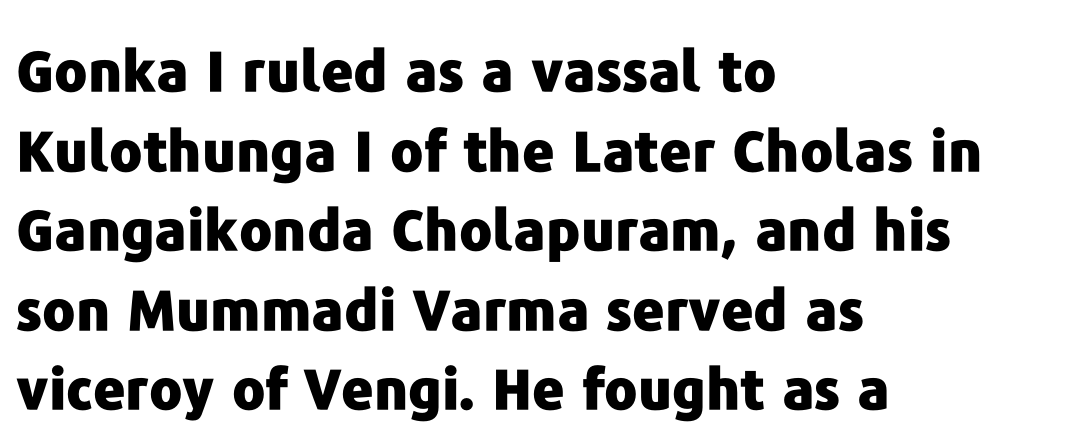
Q: Is the text bold? A: Yes.
Q: Is the text italic (slanted)? A: No, it is upright.
Q: Is the typeface a serif or a sans-serif typeface? A: Sans-serif.
Q: Is the text underlined? A: No.
Q: How is the paragraph aligned? A: Left-aligned.
Q: Is the spacing between letters normal or unusually wide? A: Normal.
Q: Is the spacing between lines tight, normal or loose? A: Normal.
Q: Width (condensed, normal, or wide)? A: Normal.
Q: Stroke contrast? A: Low.
Q: x-height? A: Medium.
Q: Monospaced? A: No.
